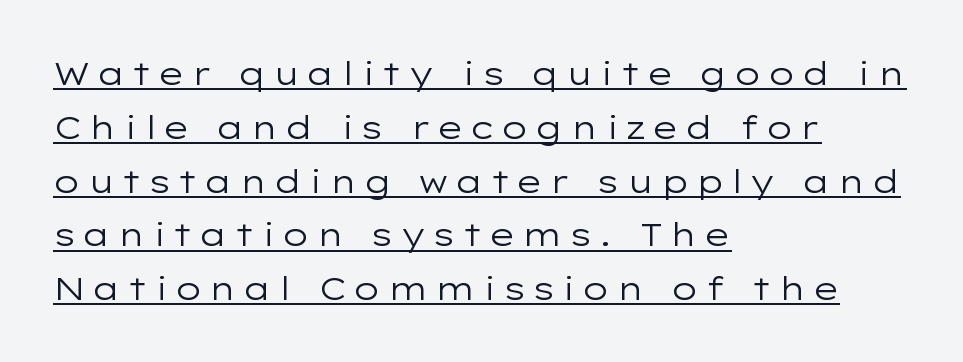
Q: Is the text bold? A: No.
Q: Is the text italic (slanted)? A: No, it is upright.
Q: Is the typeface a serif or a sans-serif typeface? A: Sans-serif.
Q: Is the text underlined? A: Yes.
Q: How is the paragraph aligned? A: Left-aligned.
Q: Is the spacing between lines tight, normal or loose? A: Normal.
Q: Width (condensed, normal, or wide)? A: Wide.
Q: Stroke contrast? A: Low.
Q: x-height? A: Medium.
Q: Monospaced? A: No.
